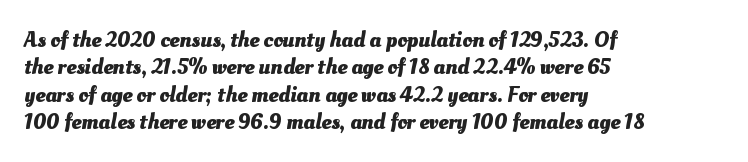
{"bold": "yes", "underline": "no", "align": "left", "line_spacing_ratio": 1.24, "letter_spacing": "normal", "letter_spacing_em": 0.0, "glyph_px": 22}
